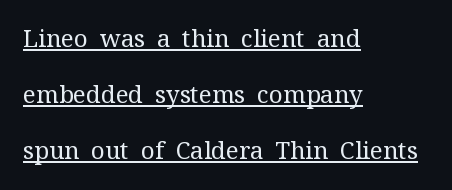
Q: Is the text bold? A: No.
Q: Is the text italic (slanted)? A: No, it is upright.
Q: Is the text underlined? A: Yes.
Q: How is the paragraph aligned? A: Left-aligned.
Q: Is the spacing between letters normal or unusually wide? A: Normal.
Q: Is the spacing between lines tight, normal or loose? A: Loose.
